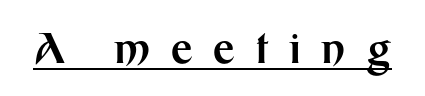
Q: Is the text bold? A: Yes.
Q: Is the text italic (slanted)? A: No, it is upright.
Q: Is the typeface a serif or a sans-serif typeface? A: Sans-serif.
Q: Is the text underlined? A: Yes.
Q: Is the spacing between letters normal or unusually wide? A: Unusually wide.
Q: Width (condensed, normal, or wide)? A: Normal.
Q: Stroke contrast? A: Medium.
Q: x-height? A: Medium.
Q: Monospaced? A: No.
